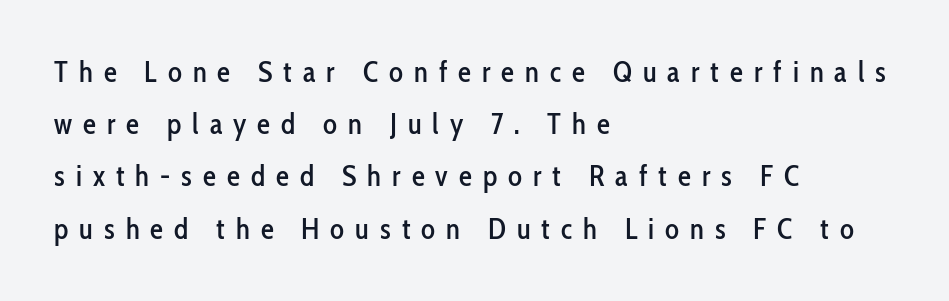
Q: Is the text italic (slanted)? A: No, it is upright.
Q: Is the typeface a serif or a sans-serif typeface? A: Sans-serif.
Q: Is the text underlined? A: No.
Q: How is the paragraph aligned? A: Left-aligned.
Q: Is the spacing between letters normal or unusually wide? A: Unusually wide.
Q: Width (condensed, normal, or wide)? A: Condensed.
Q: Stroke contrast? A: Low.
Q: x-height? A: Medium.
Q: Monospaced? A: No.
